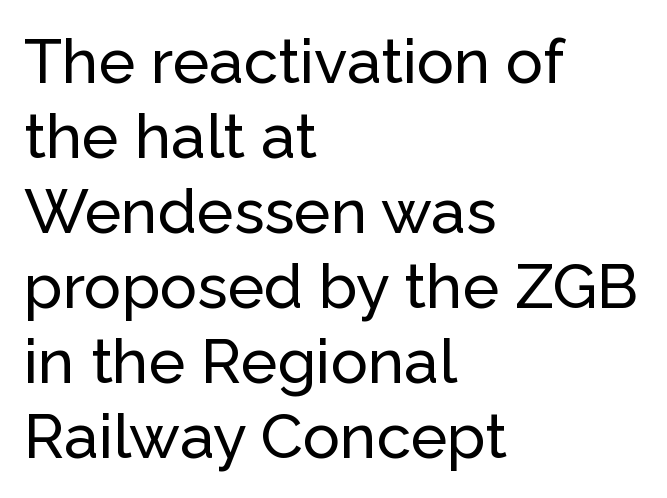
The image shows 62 px sans-serif type, upright; set left-aligned, line spacing 1.21x, normal letter spacing, not underlined; low stroke contrast and a medium x-height.
